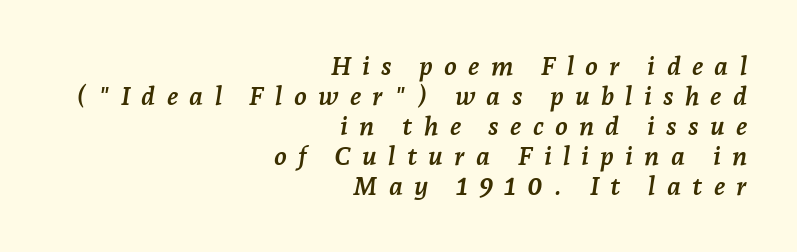
{"italic": "yes", "lean": "right", "slant_degrees": 7, "bold": "yes", "underline": "no", "align": "right", "line_spacing": "tight", "line_spacing_ratio": 1.15, "letter_spacing": "wide", "letter_spacing_em": 0.43, "glyph_px": 26}
